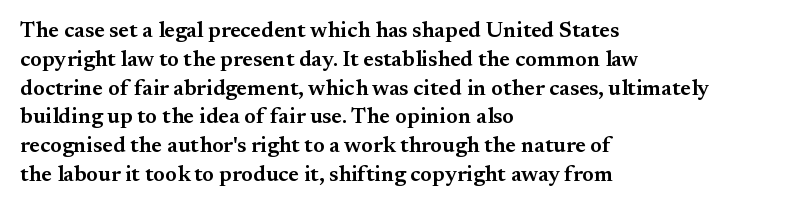
{"italic": "no", "bold": "semi", "underline": "no", "align": "left", "line_spacing": "normal", "line_spacing_ratio": 1.31, "letter_spacing": "normal", "letter_spacing_em": 0.0, "glyph_px": 22}
